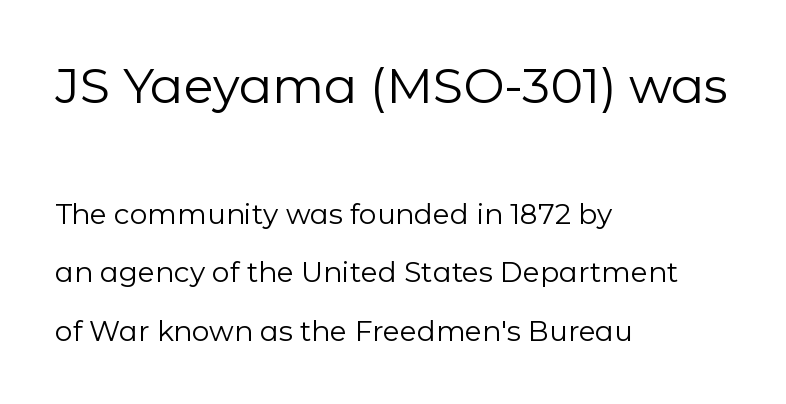
The image shows 49 px regular-weight sans-serif type, upright; set left-aligned, loose line spacing (2.08x), normal letter spacing, not underlined; the first (top) block is 1.75x larger; low stroke contrast and a medium x-height.
